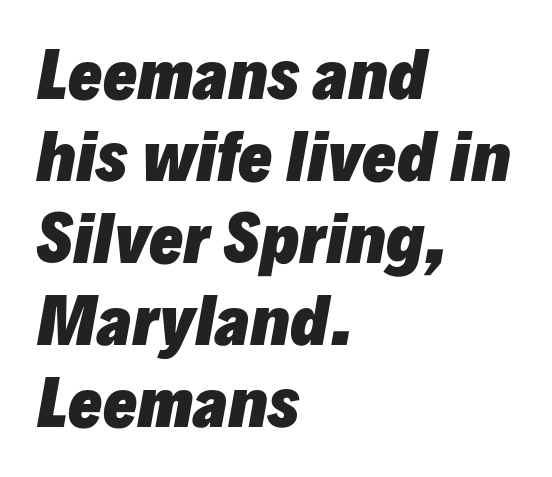
{"italic": "yes", "lean": "right", "slant_degrees": 10, "bold": "yes", "weight": "heavy", "width": "normal", "stroke_contrast": "low", "x_height": "medium", "monospaced": "no", "underline": "no", "align": "left", "line_spacing": "normal", "line_spacing_ratio": 1.28, "letter_spacing": "normal", "letter_spacing_em": 0.0, "glyph_px": 64}
